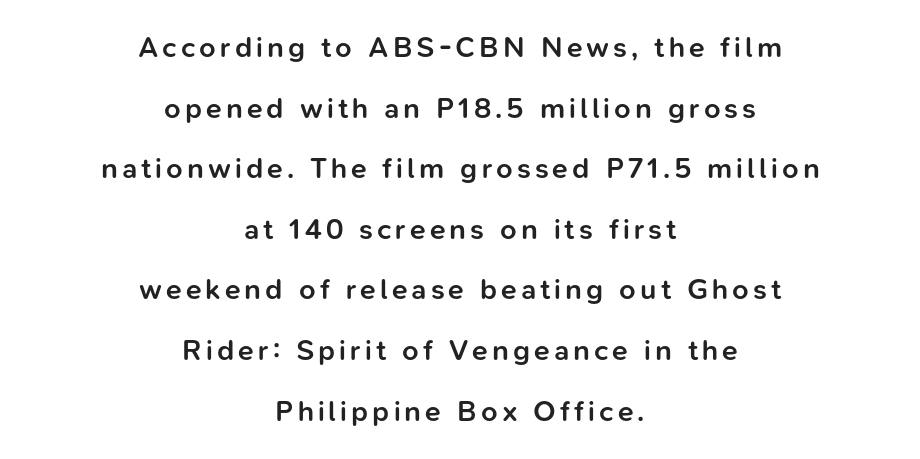
{"serif": "no", "italic": "no", "bold": "semi", "weight": "semibold", "width": "normal", "stroke_contrast": "low", "x_height": "medium", "monospaced": "no", "underline": "no", "align": "center", "line_spacing": "loose", "line_spacing_ratio": 2.09, "glyph_px": 29}
